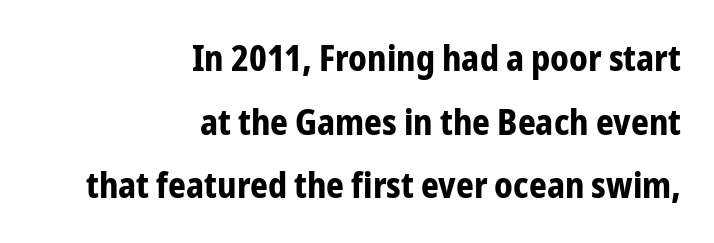
{"serif": "no", "italic": "no", "bold": "yes", "weight": "bold", "width": "condensed", "stroke_contrast": "low", "x_height": "medium", "monospaced": "no", "underline": "no", "align": "right", "line_spacing_ratio": 1.82, "letter_spacing": "normal", "letter_spacing_em": 0.0, "glyph_px": 35}
